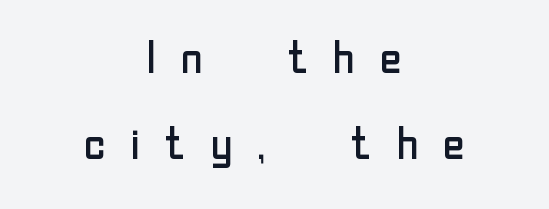
{"serif": "no", "italic": "no", "bold": "no", "weight": "regular", "width": "normal", "stroke_contrast": "low", "x_height": "medium", "monospaced": "no", "underline": "no", "align": "center", "line_spacing": "loose", "line_spacing_ratio": 1.96, "letter_spacing": "wide", "letter_spacing_em": 0.47, "glyph_px": 44}
